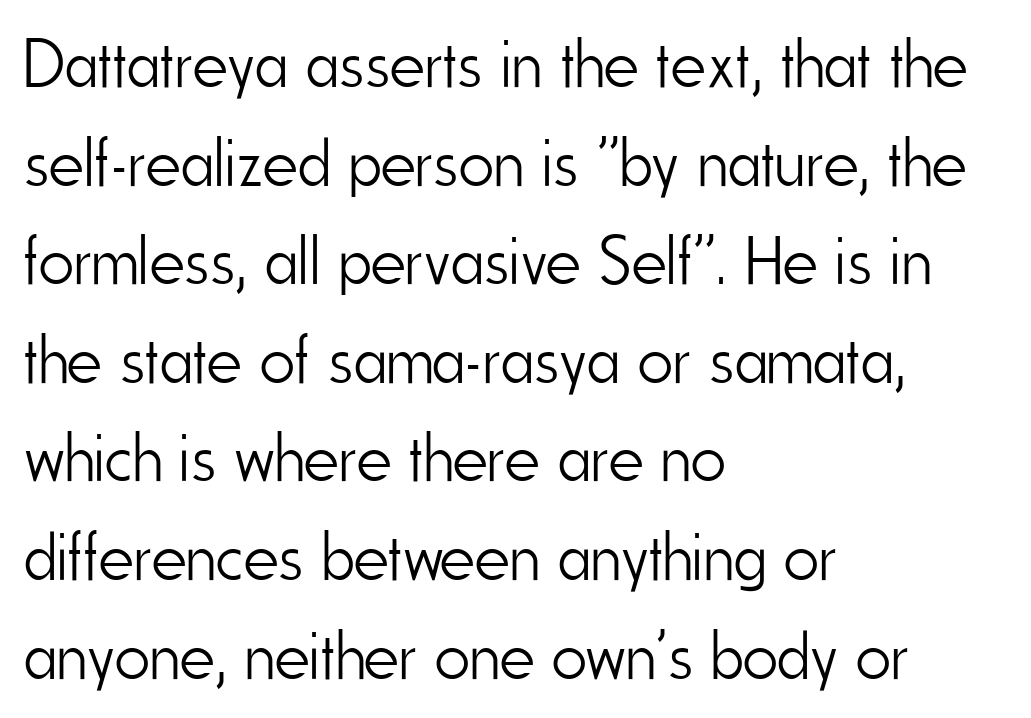
{"serif": "no", "italic": "no", "bold": "no", "weight": "light", "width": "condensed", "stroke_contrast": "low", "x_height": "small", "monospaced": "no", "underline": "no", "align": "left", "line_spacing": "normal", "line_spacing_ratio": 1.45, "letter_spacing": "normal", "letter_spacing_em": 0.0, "glyph_px": 68}
